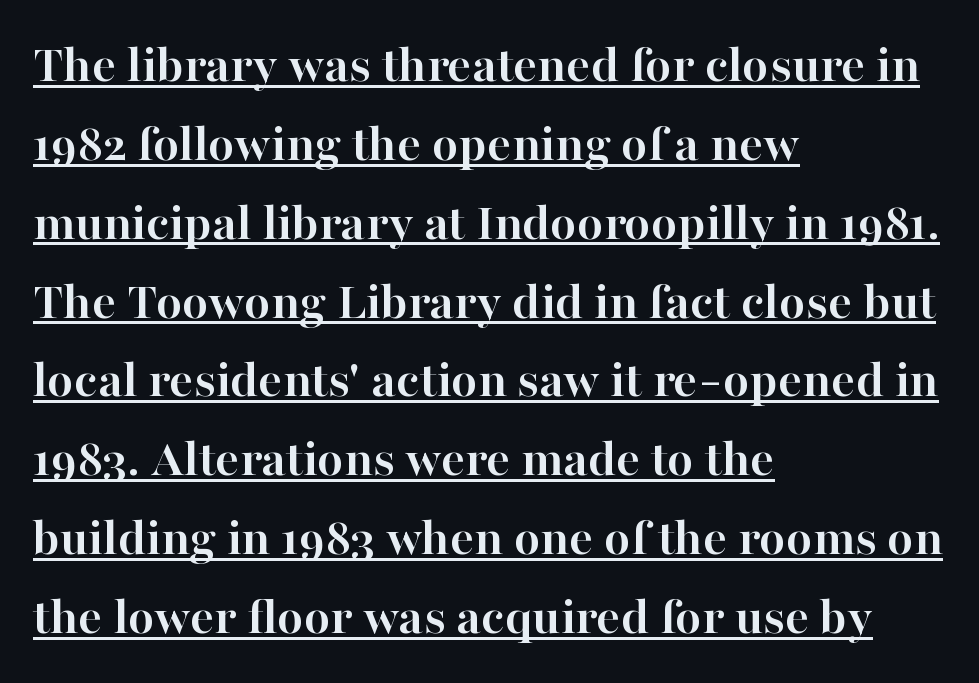
The paragraph shown leans on its left margin. Students, this is bold: see how much ink each stroke carries. Type style note: has serifs. The typography opts for an upright posture over an oblique one. What stands out about the letter spacing? Nothing — it is the standard amount.
